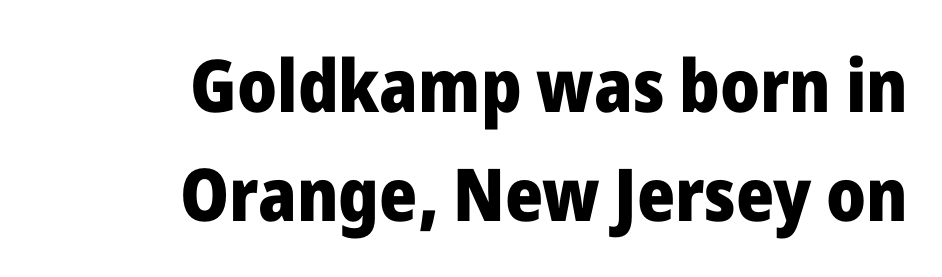
One glance says typical: line gaps are just what's usual. These lines are set flush right with a ragged left edge. The passage shown is typeset with a sans-serif family. Summary of weight: heavy, a full bold.
